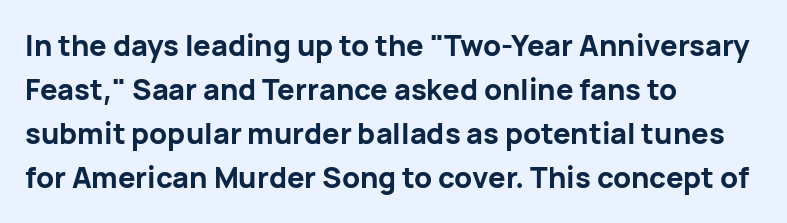
{"serif": "no", "italic": "no", "bold": "yes", "weight": "bold", "width": "normal", "stroke_contrast": "low", "x_height": "medium", "monospaced": "no", "underline": "no", "align": "left", "line_spacing": "normal", "line_spacing_ratio": 1.52, "letter_spacing": "normal", "letter_spacing_em": 0.0, "glyph_px": 29}
